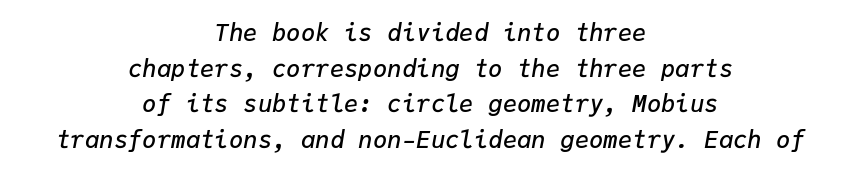
The image shows 24 px text type, italic (leaning right); set centered, normal line spacing (1.48x), normal letter spacing, not underlined.
